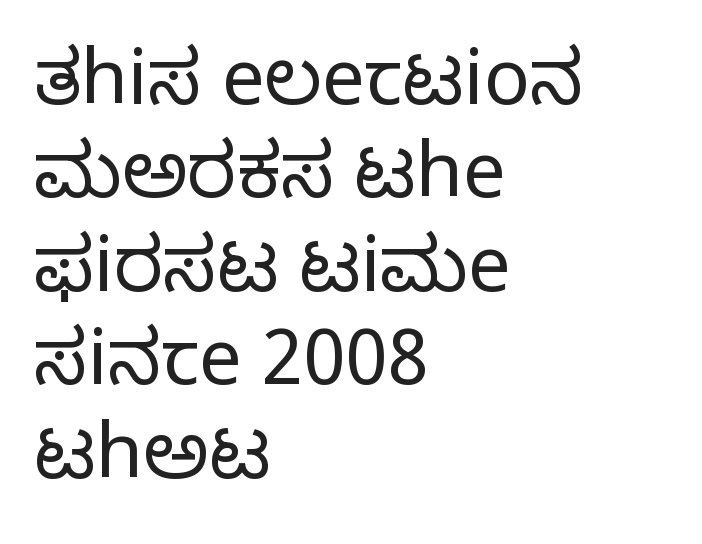
Q: Is the text bold? A: No.
Q: Is the text italic (slanted)? A: No, it is upright.
Q: Is the typeface a serif or a sans-serif typeface? A: Sans-serif.
Q: Is the text underlined? A: No.
Q: How is the paragraph aligned? A: Left-aligned.
Q: Is the spacing between letters normal or unusually wide? A: Normal.
Q: Width (condensed, normal, or wide)? A: Normal.
Q: Stroke contrast? A: Low.
Q: x-height? A: Medium.
Q: Monospaced? A: No.
